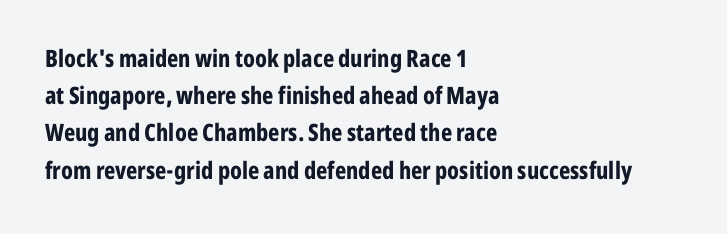
Q: Is the text bold? A: Yes.
Q: Is the text italic (slanted)? A: No, it is upright.
Q: Is the text underlined? A: No.
Q: How is the paragraph aligned? A: Left-aligned.
Q: Is the spacing between letters normal or unusually wide? A: Normal.
Q: Is the spacing between lines tight, normal or loose? A: Normal.
